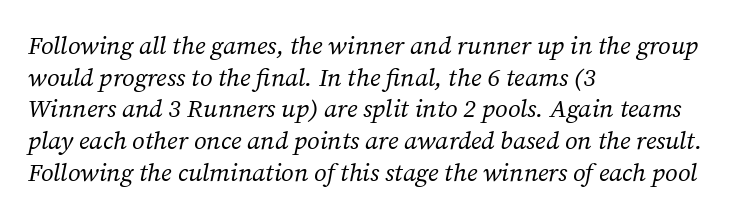
{"italic": "yes", "lean": "right", "slant_degrees": 12, "bold": "no", "underline": "no", "align": "left", "line_spacing": "normal", "line_spacing_ratio": 1.27, "letter_spacing": "normal", "letter_spacing_em": 0.0, "glyph_px": 25}
